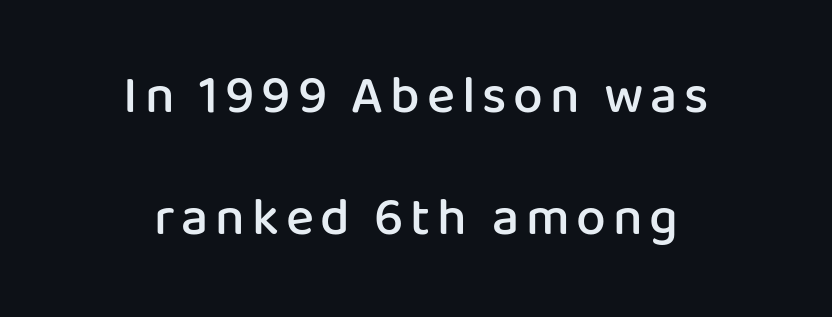
The image shows 53 px semibold sans-serif type, upright; set centered, loose line spacing (2.3x), not underlined; low stroke contrast and a medium x-height.
